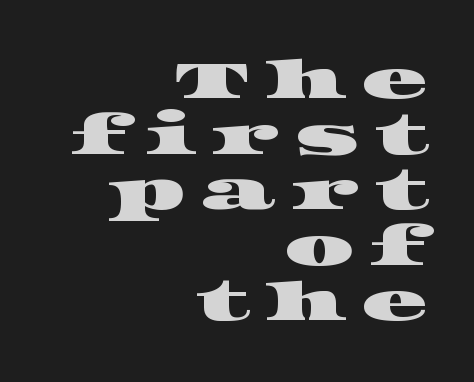
Q: Is the typeface a serif or a sans-serif typeface? A: Serif.
Q: Is the text underlined? A: No.
Q: How is the paragraph aligned? A: Right-aligned.
Q: Is the spacing between letters normal or unusually wide? A: Unusually wide.
Q: Is the spacing between lines tight, normal or loose? A: Tight.
Q: Width (condensed, normal, or wide)? A: Wide.
Q: Stroke contrast? A: High.
Q: x-height? A: Large.
Q: Monospaced? A: No.
